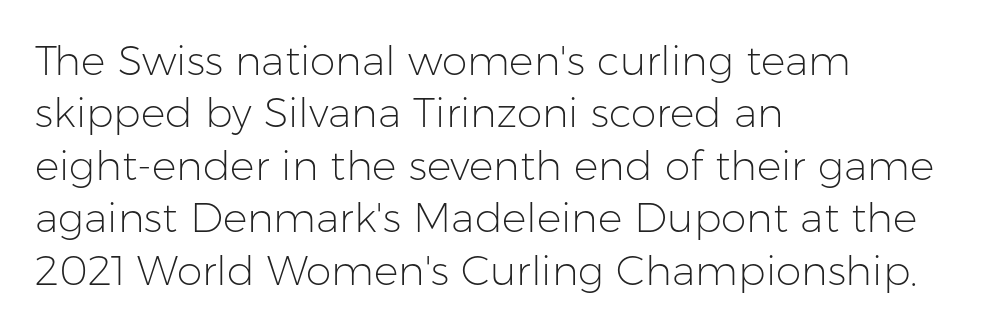
{"serif": "no", "italic": "no", "bold": "no", "weight": "light", "width": "normal", "stroke_contrast": "low", "x_height": "medium", "monospaced": "no", "underline": "no", "align": "left", "line_spacing": "normal", "line_spacing_ratio": 1.28, "letter_spacing": "normal", "letter_spacing_em": 0.0, "glyph_px": 41}
